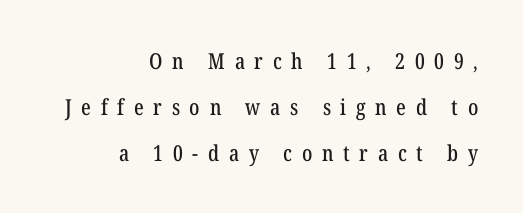
The image shows 22 px text type, upright; set right-aligned, loose line spacing (2.09x), unusually wide letter spacing (+0.44 em), not underlined.
